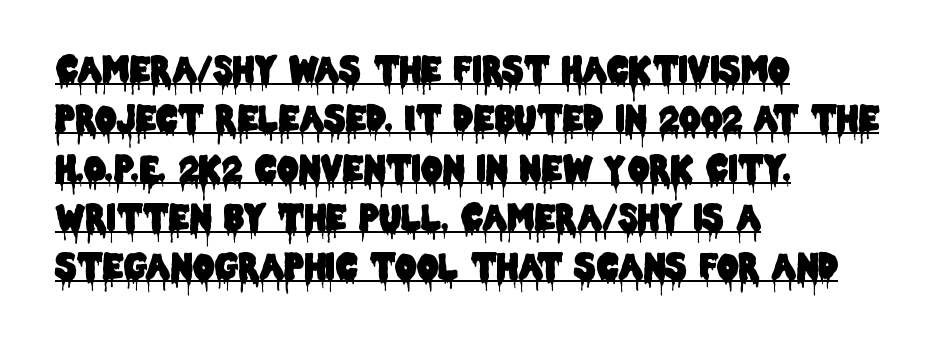
The image shows 34 px condensed sans-serif type, upright; set left-aligned, normal line spacing (1.45x), normal letter spacing, underlined; low stroke contrast and a large x-height.
